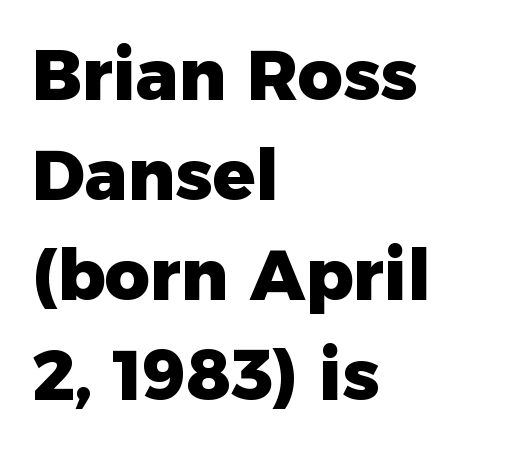
{"serif": "no", "italic": "no", "bold": "yes", "weight": "heavy", "width": "normal", "stroke_contrast": "low", "x_height": "medium", "monospaced": "no", "underline": "no", "align": "left", "line_spacing": "normal", "line_spacing_ratio": 1.43, "letter_spacing": "normal", "letter_spacing_em": 0.0, "glyph_px": 70}
